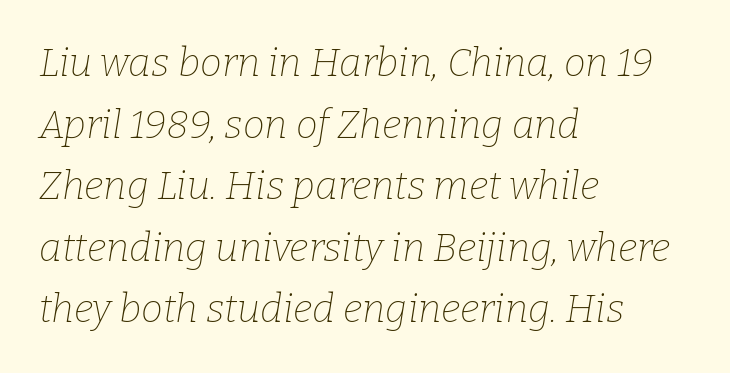
The image shows 39 px thin serif type, italic (leaning right); set left-aligned, normal line spacing (1.58x), normal letter spacing, not underlined; low stroke contrast and a medium x-height.
